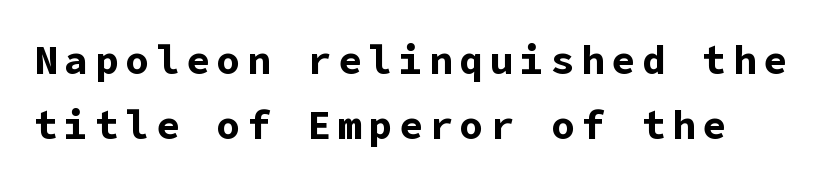
Q: Is the text bold? A: Yes.
Q: Is the text italic (slanted)? A: No, it is upright.
Q: Is the typeface a serif or a sans-serif typeface? A: Sans-serif.
Q: Is the text underlined? A: No.
Q: Is the spacing between lines tight, normal or loose? A: Normal.
Q: Width (condensed, normal, or wide)? A: Normal.
Q: Stroke contrast? A: Low.
Q: x-height? A: Medium.
